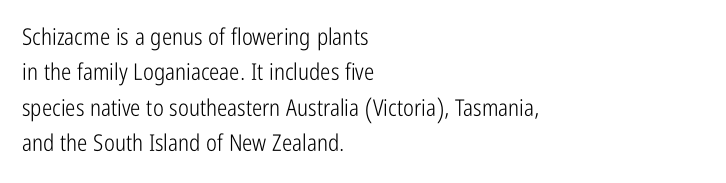
{"italic": "no", "bold": "no", "underline": "no", "align": "left", "line_spacing": "normal", "line_spacing_ratio": 1.54, "letter_spacing": "normal", "letter_spacing_em": 0.0, "glyph_px": 23}
